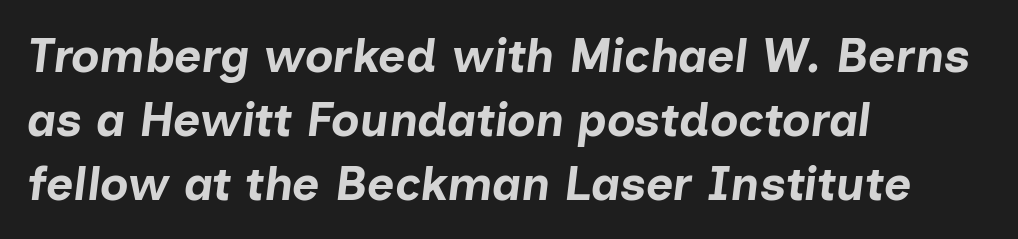
Q: Is the text bold? A: Yes.
Q: Is the text italic (slanted)? A: Yes, it leans right by about 7 degrees.
Q: Is the text underlined? A: No.
Q: How is the paragraph aligned? A: Left-aligned.
Q: Is the spacing between letters normal or unusually wide? A: Normal.
Q: Is the spacing between lines tight, normal or loose? A: Normal.
Q: Width (condensed, normal, or wide)? A: Normal.
Q: Stroke contrast? A: Low.
Q: x-height? A: Medium.
Q: Monospaced? A: No.
